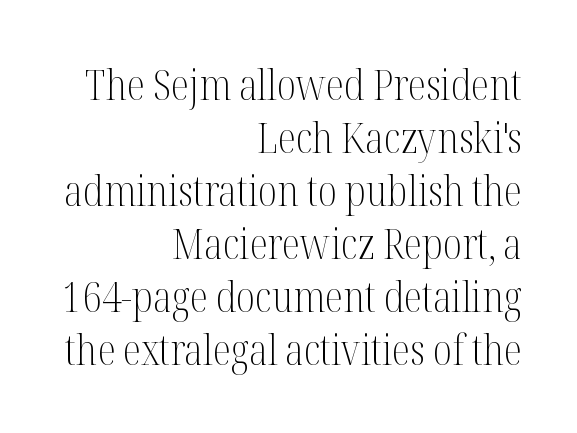
In terms of leading, this rendering sits right in the middle. Is the letter spacing exaggerated? No — it looks like the ordinary default. Check where the strokes stop: tiny serifs finish them off. No italicization has been applied; the sample stays upright. Descenders hang freely into open space.
